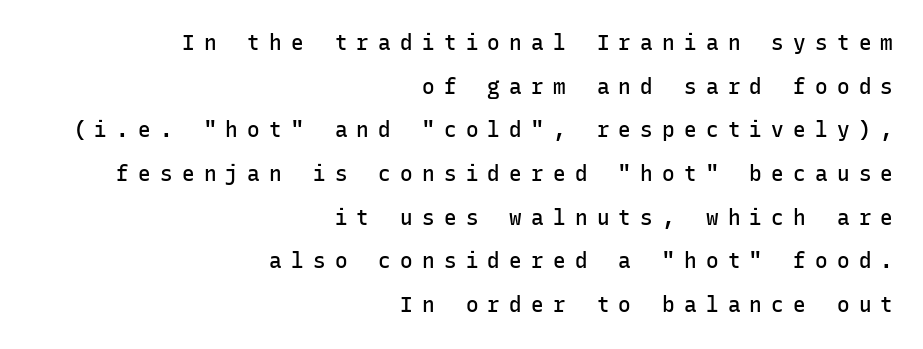
A typesetter would mark this as roman, not italic. Underline: absent. The passage is arranged like a letterhead date or caption credit — flush right. Look at the tracking — it's clearly loosened, letters drifting apart. This is the in-between weight designers call semibold or demi.
